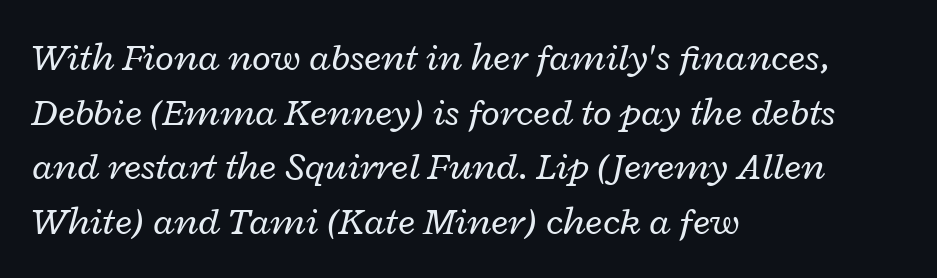
The image shows 39 px regular-weight, wide type, italic (leaning right); set left-aligned, normal line spacing (1.4x), normal letter spacing, not underlined; low stroke contrast and a medium x-height.
